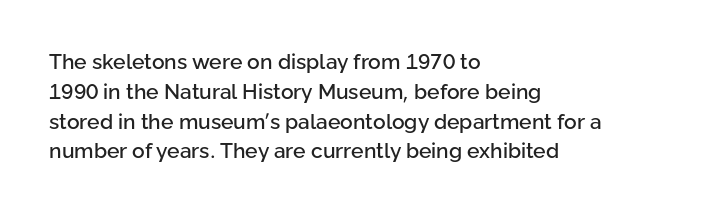
The image shows 21 px text type, upright; set left-aligned, normal line spacing (1.42x), normal letter spacing, not underlined.
